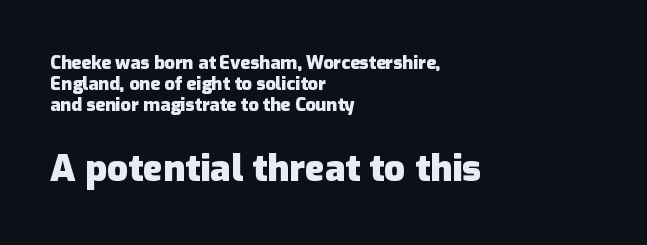
Q: Is the text bold? A: Yes.
Q: Is the text italic (slanted)? A: No, it is upright.
Q: Is the typeface a serif or a sans-serif typeface? A: Sans-serif.
Q: Is the text underlined? A: No.
Q: How is the paragraph aligned? A: Left-aligned.
Q: Is the spacing between letters normal or unusually wide? A: Normal.
Q: Which block of text is set in a larger size, the first (top) or the second (bottom)? A: The second (bottom) one.
Q: Width (condensed, normal, or wide)? A: Normal.
Q: Stroke contrast? A: Low.
Q: x-height? A: Medium.
Q: Monospaced? A: No.
